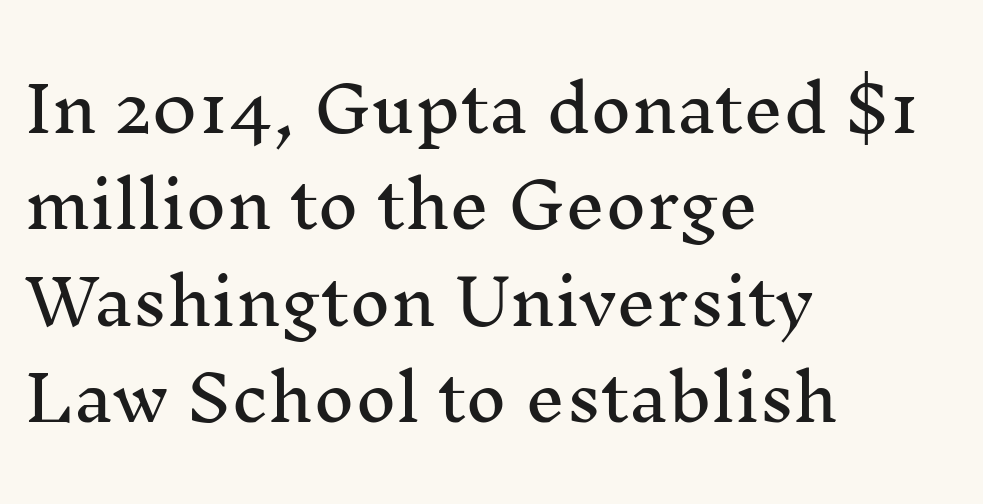
Q: Is the text italic (slanted)? A: No, it is upright.
Q: Is the typeface a serif or a sans-serif typeface? A: Serif.
Q: Is the text underlined? A: No.
Q: How is the paragraph aligned? A: Left-aligned.
Q: Is the spacing between letters normal or unusually wide? A: Normal.
Q: Is the spacing between lines tight, normal or loose? A: Normal.
Q: Width (condensed, normal, or wide)? A: Normal.
Q: Stroke contrast? A: Medium.
Q: x-height? A: Medium.
Q: Monospaced? A: No.
